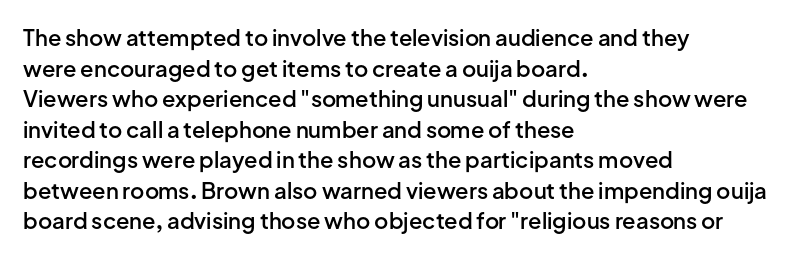
Q: Is the text bold? A: Semi-bold.
Q: Is the text italic (slanted)? A: No, it is upright.
Q: Is the text underlined? A: No.
Q: How is the paragraph aligned? A: Left-aligned.
Q: Is the spacing between letters normal or unusually wide? A: Normal.
Q: Is the spacing between lines tight, normal or loose? A: Normal.
